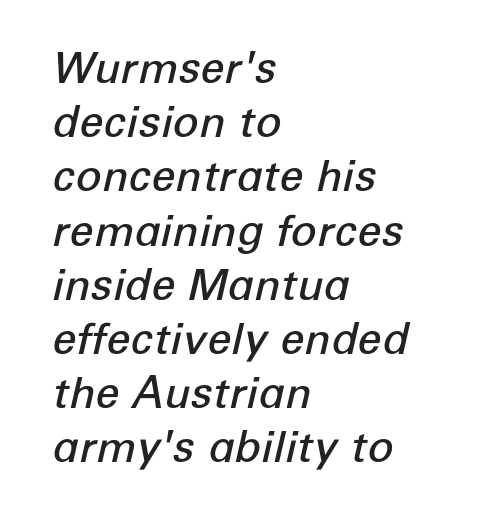
Q: Is the text bold? A: Semi-bold.
Q: Is the text italic (slanted)? A: Yes, it leans right by about 12 degrees.
Q: Is the text underlined? A: No.
Q: How is the paragraph aligned? A: Left-aligned.
Q: Is the spacing between letters normal or unusually wide? A: Normal.
Q: Is the spacing between lines tight, normal or loose? A: Normal.
Q: Width (condensed, normal, or wide)? A: Normal.
Q: Stroke contrast? A: Low.
Q: x-height? A: Medium.
Q: Monospaced? A: No.
